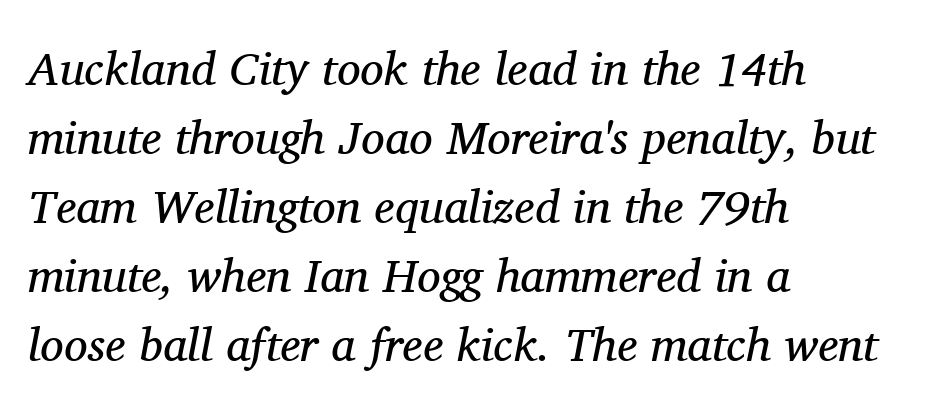
The image shows 47 px regular-weight serif type, italic (leaning right); set left-aligned, normal line spacing (1.47x), normal letter spacing, not underlined; medium stroke contrast and a medium x-height.
